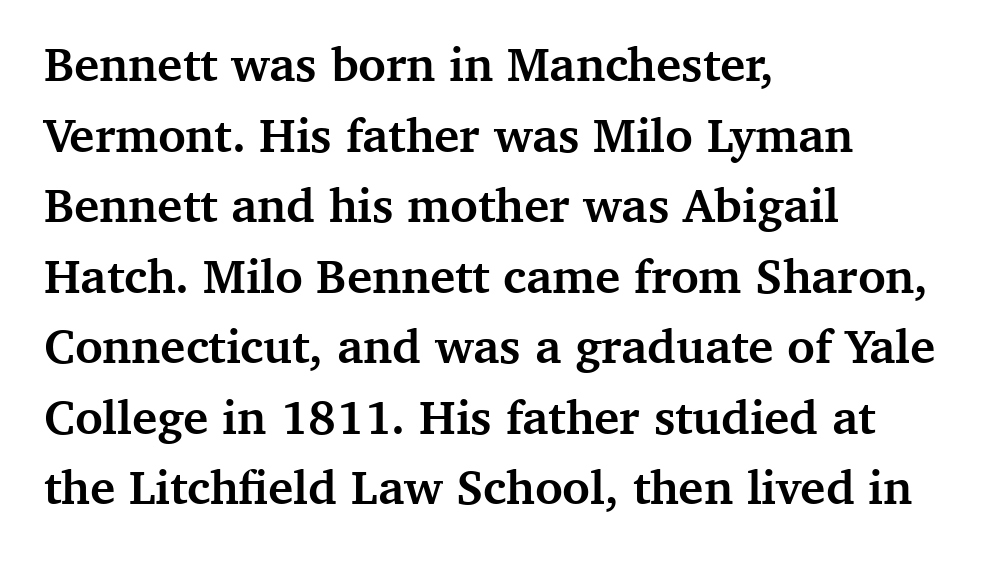
Has an underline been added? It has not. Vertical spacing — default. A dark, heavy texture on the line: the type is bold. Rendered with straight, roman letterforms.
